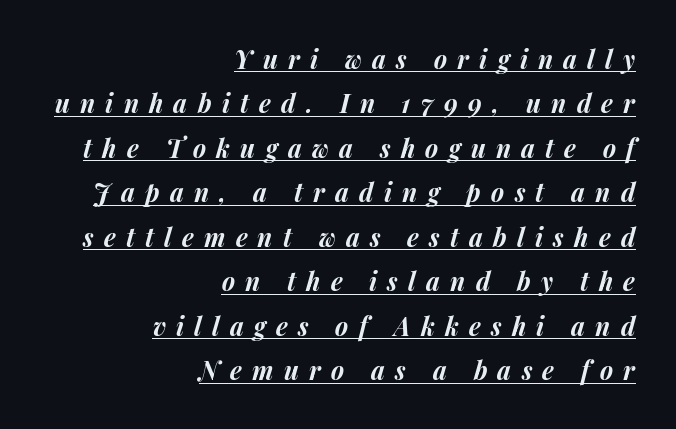
The font's italic variant was chosen for this text. Compared with a flush-left layout, this one pins lines to the opposite, right side. A typesetter would call this heavily tracked-out type. Decoration check: the copy is underlined. Is the type bold? Yes — the strokes are clearly thick and heavy.
